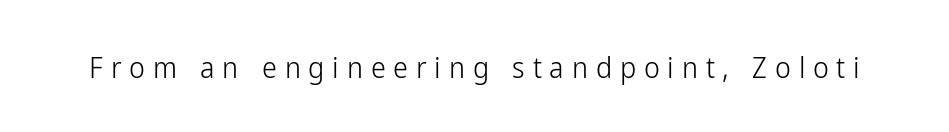
It's the straight-up-and-down kind of type. Note the varied advance widths — an 'i' is clearly narrower than an 'm'. Type style note: lacks serifs. Descenders are the only things crossing below the line. The weight would be labelled regular, book, light, or lighter still. What stands out about the letter spacing? Its width — letters are far apart.
